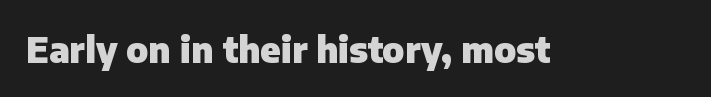
{"serif": "no", "italic": "no", "bold": "yes", "weight": "heavy", "width": "normal", "stroke_contrast": "low", "x_height": "medium", "monospaced": "no", "underline": "no", "letter_spacing": "normal", "letter_spacing_em": 0.0, "glyph_px": 35}
